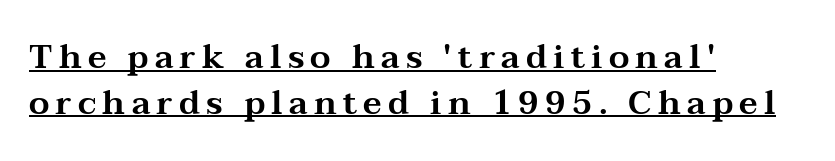
Q: Is the text italic (slanted)? A: No, it is upright.
Q: Is the typeface a serif or a sans-serif typeface? A: Serif.
Q: Is the text underlined? A: Yes.
Q: How is the paragraph aligned? A: Left-aligned.
Q: Is the spacing between lines tight, normal or loose? A: Normal.
Q: Width (condensed, normal, or wide)? A: Wide.
Q: Stroke contrast? A: Medium.
Q: x-height? A: Medium.
Q: Monospaced? A: No.
